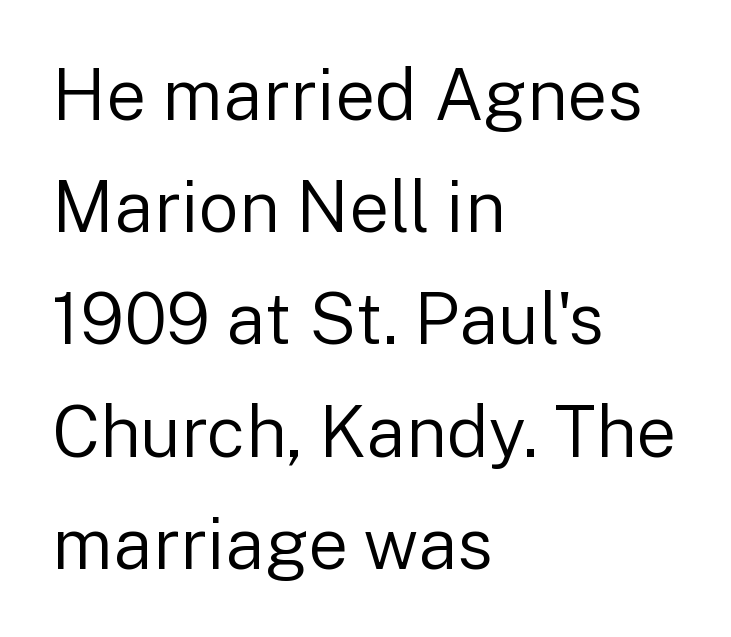
Compared with a centered layout, this one pins lines to the left instead. The passage shown stacks its lines at a standard gap. Notice how the stems are strictly vertical — no italics here. The strokes carry an ordinary text weight at most. The passage shown has conventional tracking throughout.
